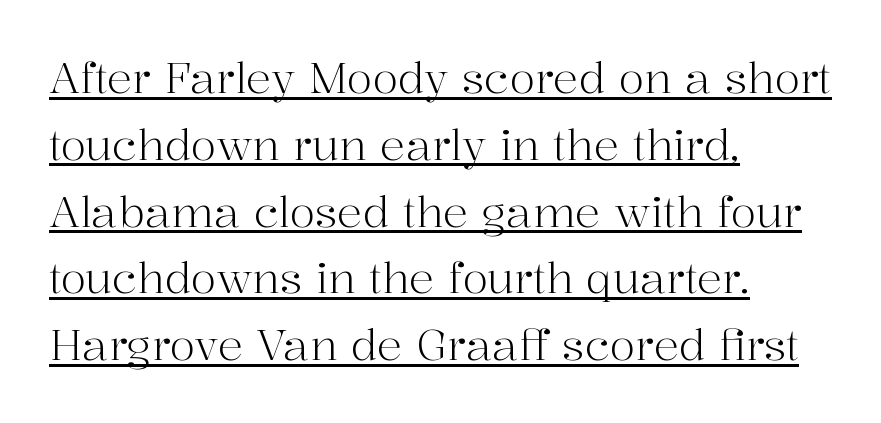
{"serif": "yes", "italic": "no", "bold": "no", "weight": "light", "width": "normal", "stroke_contrast": "high", "x_height": "medium", "monospaced": "no", "underline": "yes", "align": "left", "line_spacing": "normal", "line_spacing_ratio": 1.59, "letter_spacing": "normal", "letter_spacing_em": 0.0, "glyph_px": 42}
